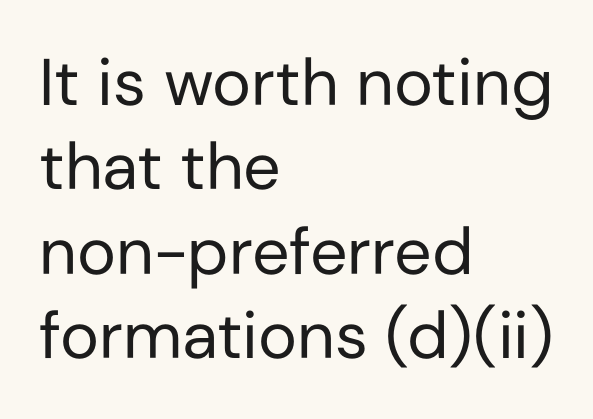
The rendering uses natural spacing where letterforms have individual widths. The letters carry no serifs — their stems end cleanly without finishing strokes. If you drew a line through each stem, it would be perfectly vertical. Just letters on the line, the space beneath them empty.
